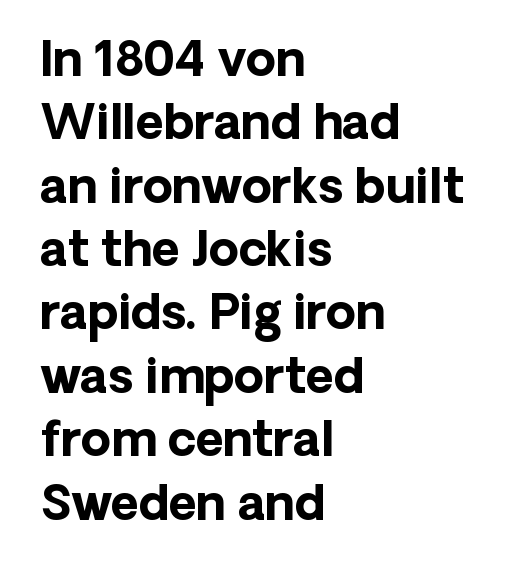
A dark, heavy texture on the line: the type is bold. Compared with typical body copy, the letter spacing here is the same. Examine the stroke ends and you'll find no serifs. Left-aligned paragraph, ragged on the right.
